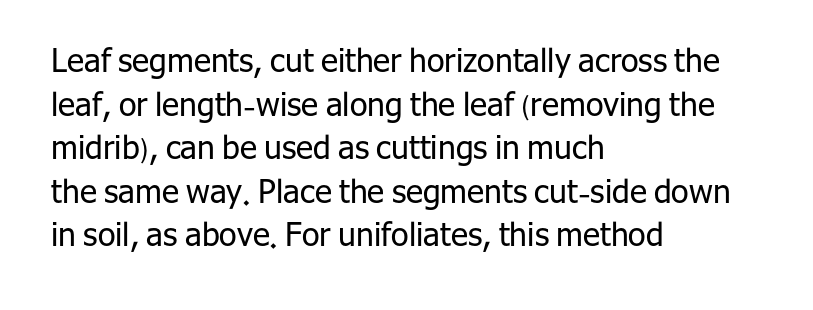
Q: Is the text bold? A: No.
Q: Is the text italic (slanted)? A: No, it is upright.
Q: Is the typeface a serif or a sans-serif typeface? A: Sans-serif.
Q: Is the text underlined? A: No.
Q: How is the paragraph aligned? A: Left-aligned.
Q: Is the spacing between letters normal or unusually wide? A: Normal.
Q: Is the spacing between lines tight, normal or loose? A: Normal.
Q: Width (condensed, normal, or wide)? A: Normal.
Q: Stroke contrast? A: Low.
Q: x-height? A: Medium.
Q: Monospaced? A: No.
